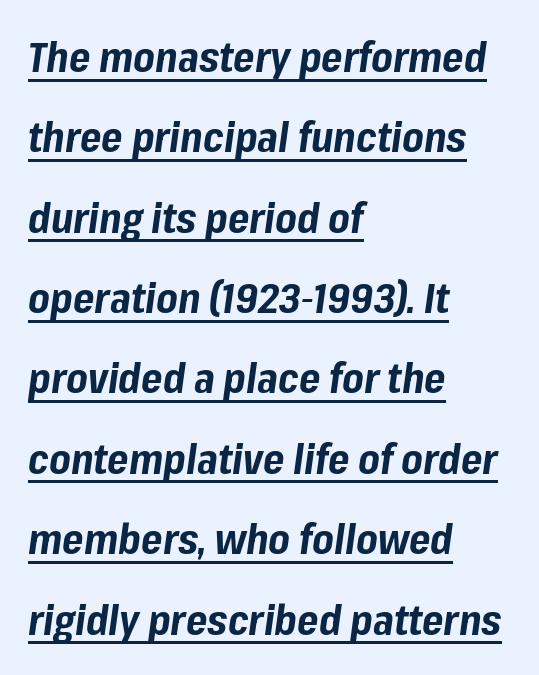
{"italic": "yes", "lean": "right", "slant_degrees": 8, "bold": "yes", "weight": "bold", "width": "normal", "stroke_contrast": "low", "x_height": "medium", "monospaced": "no", "underline": "yes", "align": "left", "line_spacing": "loose", "line_spacing_ratio": 1.96, "letter_spacing": "normal", "letter_spacing_em": 0.0, "glyph_px": 41}
